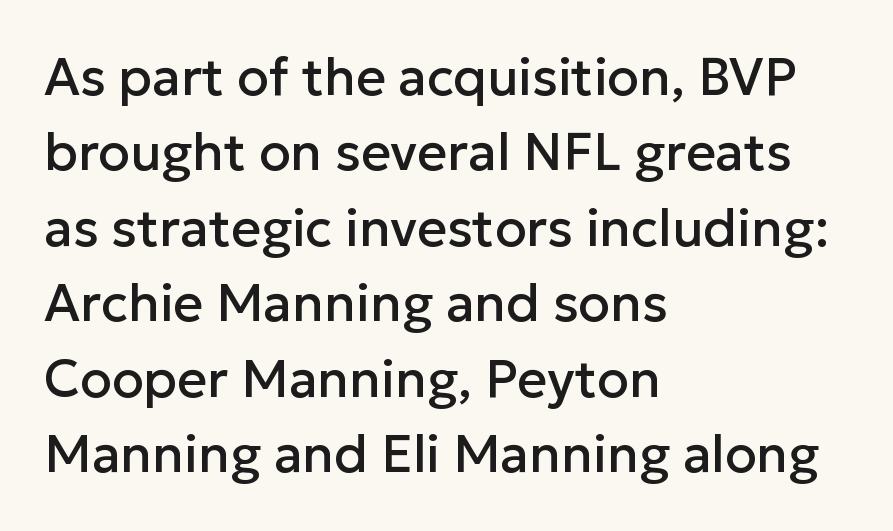
The image shows 52 px sans-serif type, upright; set left-aligned, normal line spacing (1.45x), normal letter spacing, not underlined; low stroke contrast and a medium x-height.
